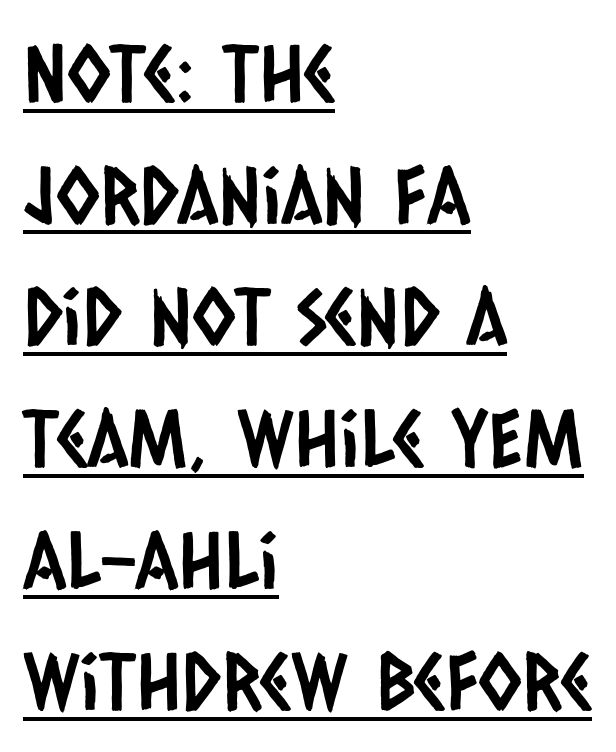
{"serif": "no", "width": "condensed", "stroke_contrast": "low", "x_height": "large", "monospaced": "no", "underline": "yes", "align": "left", "line_spacing": "normal", "line_spacing_ratio": 1.54, "letter_spacing": "normal", "letter_spacing_em": 0.0, "glyph_px": 79}
